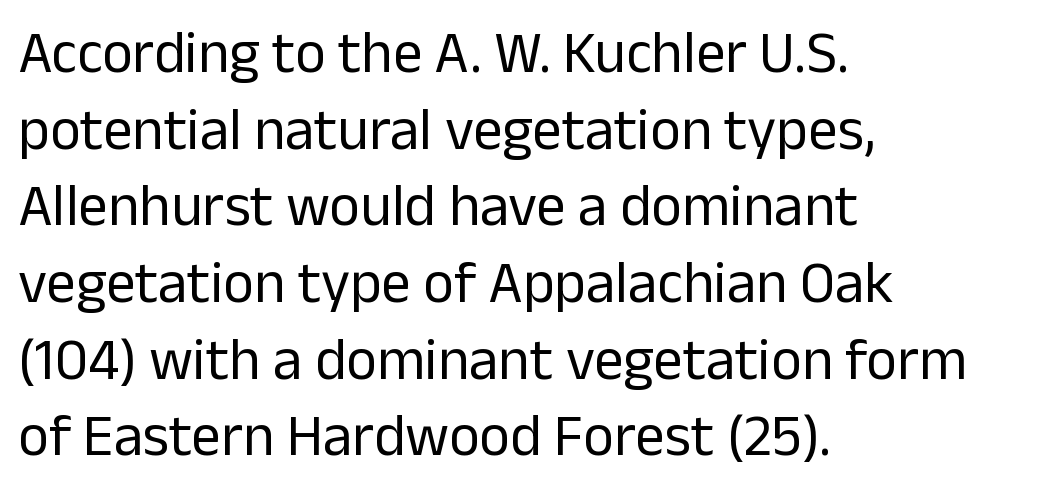
The image shows 59 px regular-weight sans-serif type, upright; set left-aligned, normal line spacing (1.3x), normal letter spacing, not underlined; low stroke contrast and a medium x-height.
